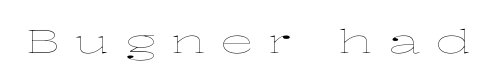
The image shows 33 px thin, wide type, upright; set unusually wide letter spacing (+0.46 em), not underlined; low stroke contrast and a medium x-height.
